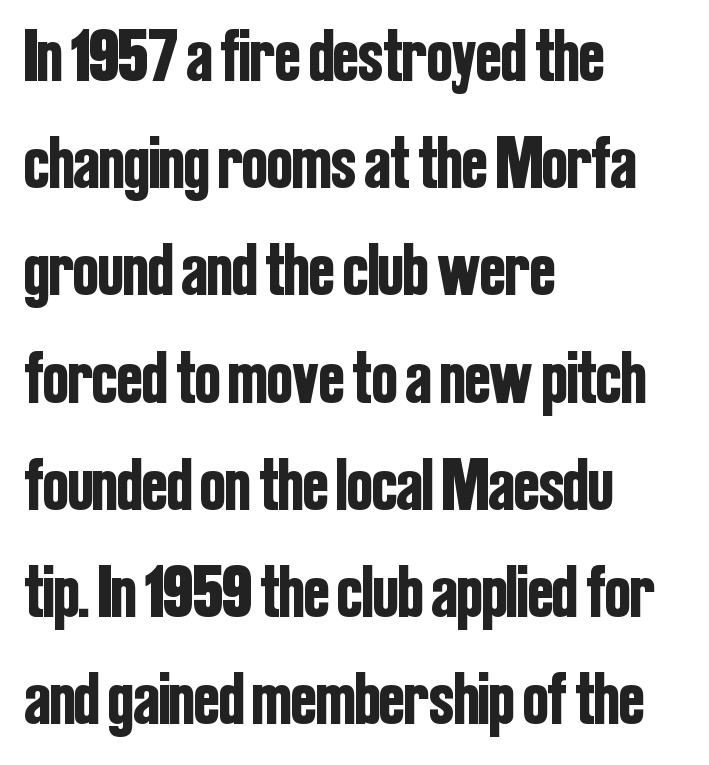
{"serif": "no", "italic": "no", "width": "condensed", "stroke_contrast": "low", "x_height": "medium", "monospaced": "no", "underline": "no", "align": "left", "line_spacing": "normal", "line_spacing_ratio": 1.43, "letter_spacing": "normal", "letter_spacing_em": 0.0, "glyph_px": 75}
